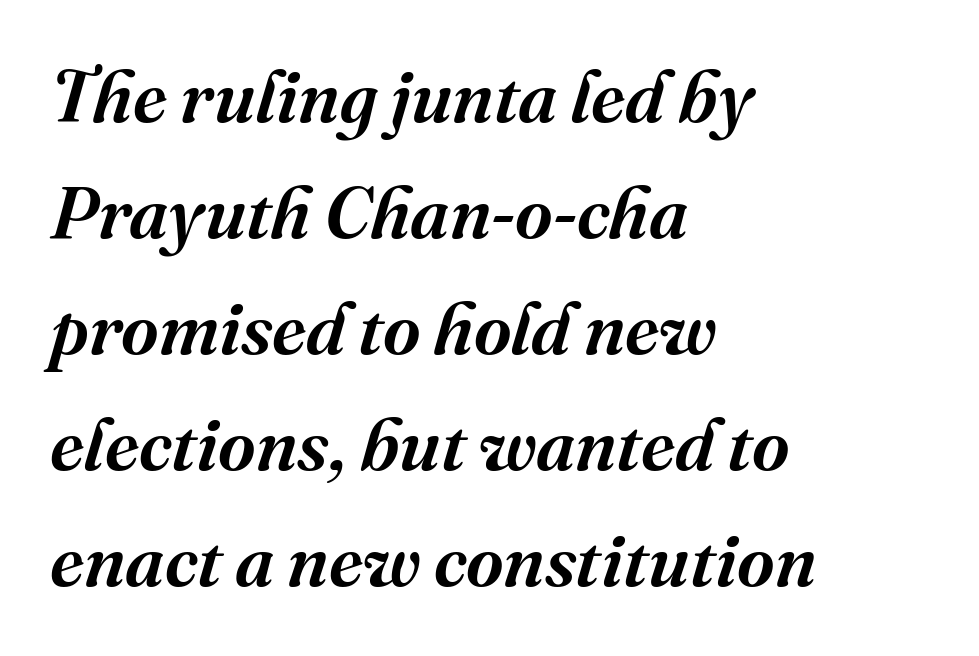
If you drew a line through each stem, it would be angled. The space between consecutive lines is moderate. The passage is arranged the way most books set body copy — flush left. The letterforms sit shoulder to shoulder at normal distance.
